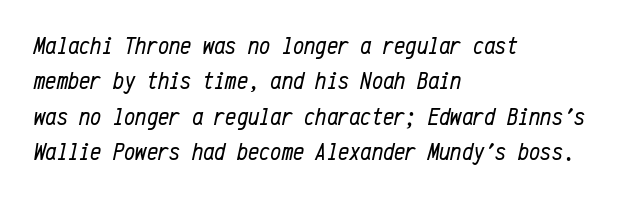
The rendering keeps characters at their native spacing. Compared with typical paragraphs, the rows here are spaced about the same. The passage is arranged the way most books set body copy — flush left. Any mark beneath the type? The region is blank.
